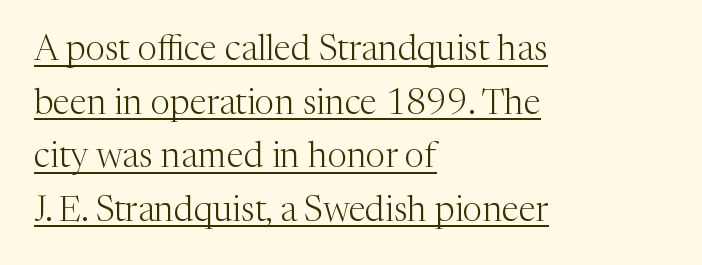
The image shows 35 px light serif type, upright; set left-aligned, normal line spacing (1.53x), normal letter spacing, underlined; medium stroke contrast and a medium x-height.
